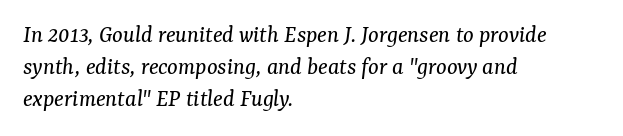
The rendering anchors every line to the left-hand side. The passage shown leans; its letterforms are oblique. These glyphs show unthickened strokes, regular width or finer. The horizontal fit of the characters is conventional and even. Vertically, the passage feels balanced, rows spaced as you'd expect.
